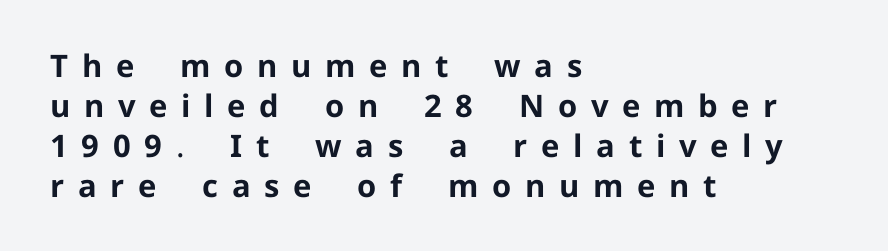
Descender tails drop into unmarked territory. Compared with typical paragraphs, the rows here are spaced about the same. The font family rendered here belongs to the sans-serif group. If you drew a ruler down the left edge, every line would touch it. The lettering holds an erect, upright posture throughout.
